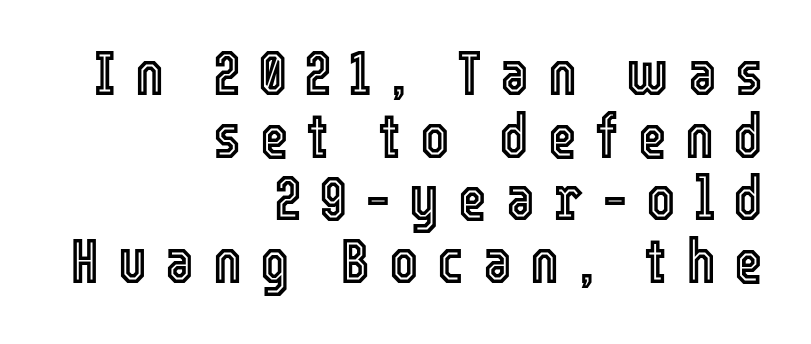
{"italic": "no", "width": "condensed", "x_height": "medium", "monospaced": "no", "underline": "no", "align": "right", "line_spacing": "tight", "line_spacing_ratio": 1.01, "letter_spacing": "wide", "letter_spacing_em": 0.3, "glyph_px": 62}
